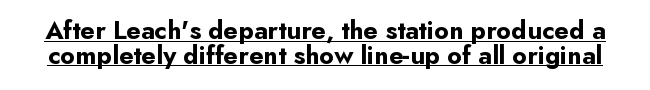
{"italic": "no", "bold": "yes", "underline": "yes", "line_spacing": "tight", "line_spacing_ratio": 0.95, "letter_spacing": "normal", "letter_spacing_em": 0.0, "glyph_px": 26}
